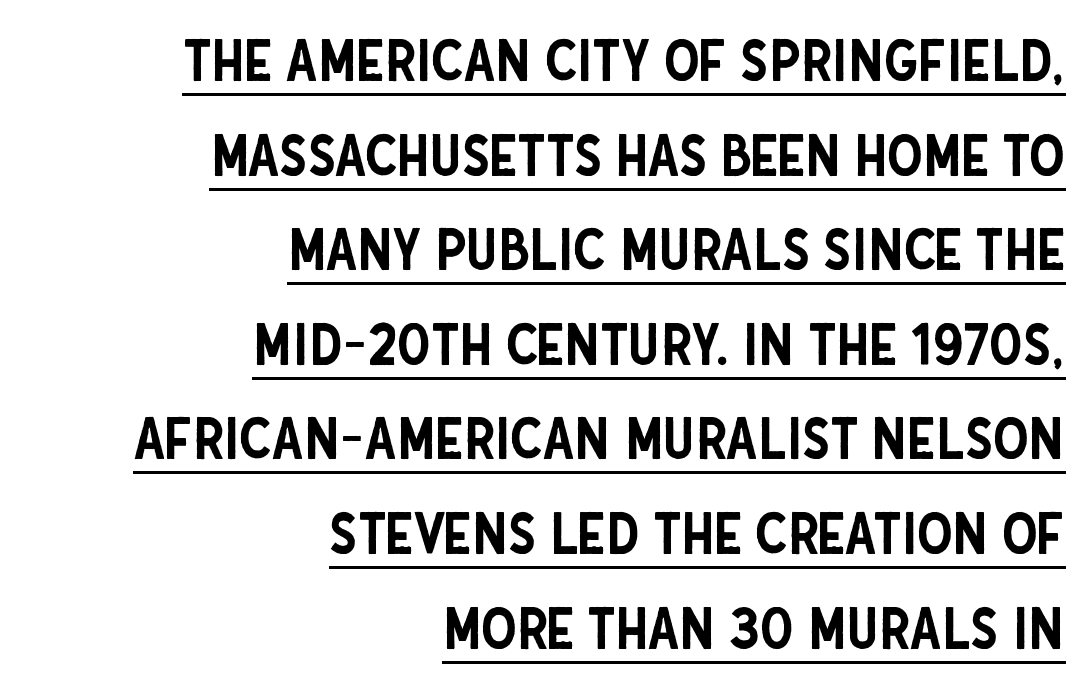
The image shows 57 px condensed sans-serif type, upright; set right-aligned, normal line spacing (1.66x), normal letter spacing, underlined; low stroke contrast and a large x-height.
